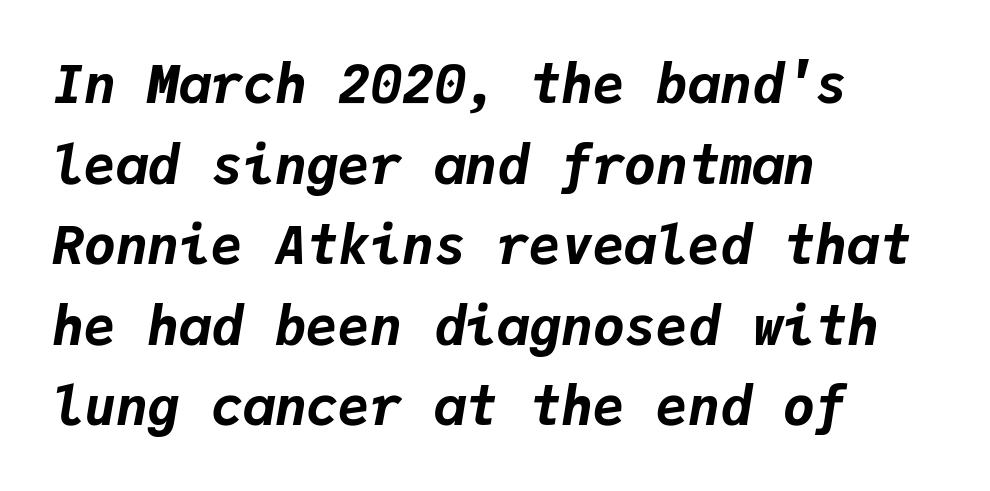
Q: Is the text bold? A: Yes.
Q: Is the text italic (slanted)? A: Yes, it leans right by about 9 degrees.
Q: Is the text underlined? A: No.
Q: How is the paragraph aligned? A: Left-aligned.
Q: Is the spacing between letters normal or unusually wide? A: Normal.
Q: Is the spacing between lines tight, normal or loose? A: Normal.
Q: Width (condensed, normal, or wide)? A: Normal.
Q: Stroke contrast? A: Low.
Q: x-height? A: Medium.
Q: Monospaced? A: Yes.
